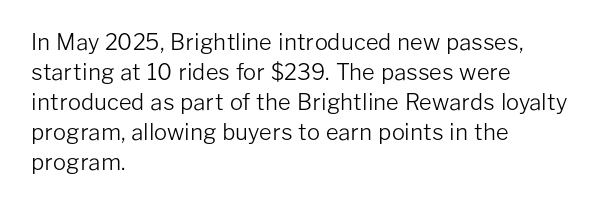
Q: Is the text bold? A: No.
Q: Is the text italic (slanted)? A: No, it is upright.
Q: Is the text underlined? A: No.
Q: How is the paragraph aligned? A: Left-aligned.
Q: Is the spacing between letters normal or unusually wide? A: Normal.
Q: Is the spacing between lines tight, normal or loose? A: Normal.
